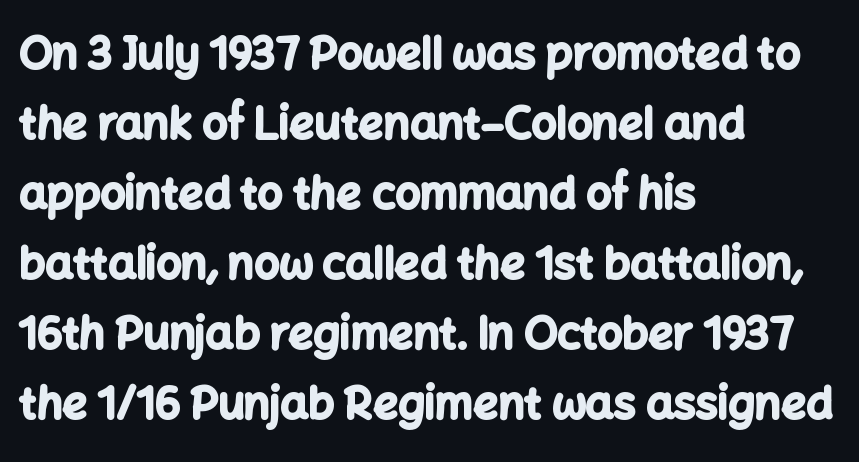
Q: Is the text bold? A: Yes.
Q: Is the text italic (slanted)? A: No, it is upright.
Q: Is the typeface a serif or a sans-serif typeface? A: Sans-serif.
Q: Is the text underlined? A: No.
Q: How is the paragraph aligned? A: Left-aligned.
Q: Is the spacing between letters normal or unusually wide? A: Normal.
Q: Is the spacing between lines tight, normal or loose? A: Normal.
Q: Width (condensed, normal, or wide)? A: Normal.
Q: Stroke contrast? A: Low.
Q: x-height? A: Medium.
Q: Monospaced? A: No.
